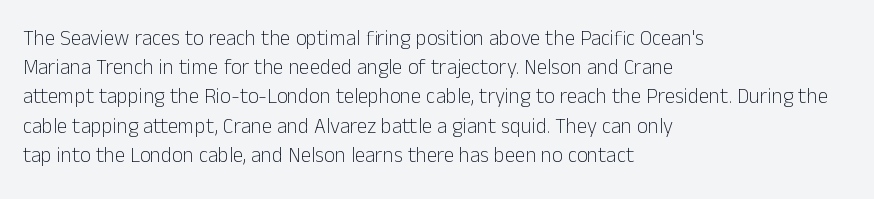
{"italic": "no", "bold": "no", "underline": "no", "align": "left", "line_spacing": "normal", "line_spacing_ratio": 1.39, "letter_spacing": "normal", "letter_spacing_em": 0.0, "glyph_px": 21}
